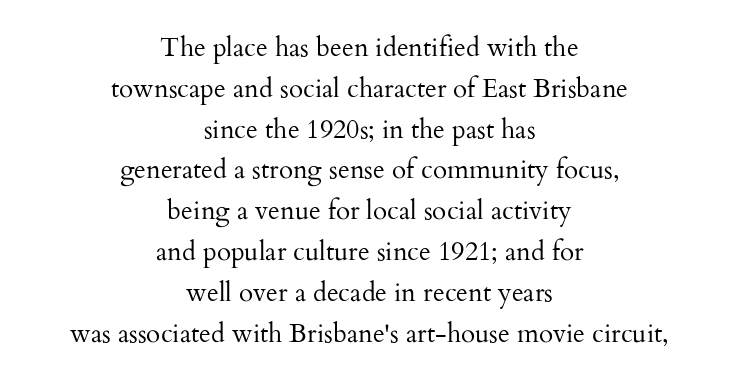
{"italic": "no", "bold": "no", "underline": "no", "align": "center", "line_spacing": "normal", "line_spacing_ratio": 1.57, "letter_spacing": "normal", "letter_spacing_em": 0.0, "glyph_px": 26}
